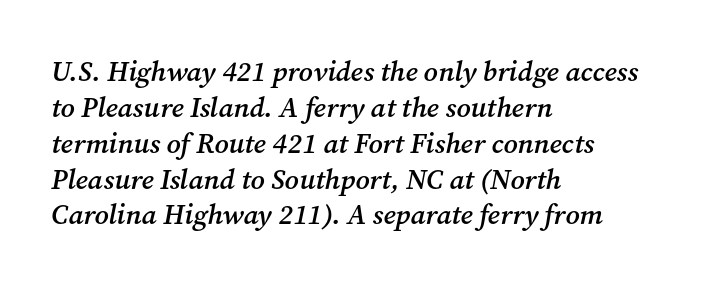
{"serif": "yes", "italic": "yes", "lean": "right", "slant_degrees": 12, "bold": "semi", "weight": "semibold", "width": "normal", "stroke_contrast": "medium", "x_height": "medium", "monospaced": "no", "underline": "no", "align": "left", "line_spacing": "normal", "line_spacing_ratio": 1.28, "letter_spacing": "normal", "letter_spacing_em": 0.0, "glyph_px": 28}
